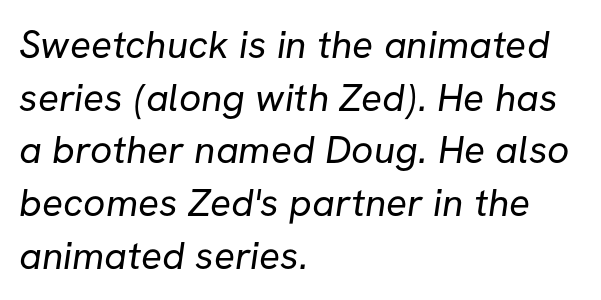
Q: Is the text bold? A: No.
Q: Is the typeface a serif or a sans-serif typeface? A: Sans-serif.
Q: Is the text underlined? A: No.
Q: How is the paragraph aligned? A: Left-aligned.
Q: Is the spacing between letters normal or unusually wide? A: Normal.
Q: Is the spacing between lines tight, normal or loose? A: Normal.
Q: Width (condensed, normal, or wide)? A: Normal.
Q: Stroke contrast? A: Low.
Q: x-height? A: Medium.
Q: Monospaced? A: No.
